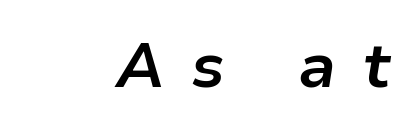
{"italic": "yes", "lean": "right", "slant_degrees": 9, "bold": "yes", "weight": "bold", "width": "normal", "stroke_contrast": "low", "x_height": "medium", "monospaced": "no", "underline": "no", "letter_spacing": "wide", "letter_spacing_em": 0.44, "glyph_px": 62}
